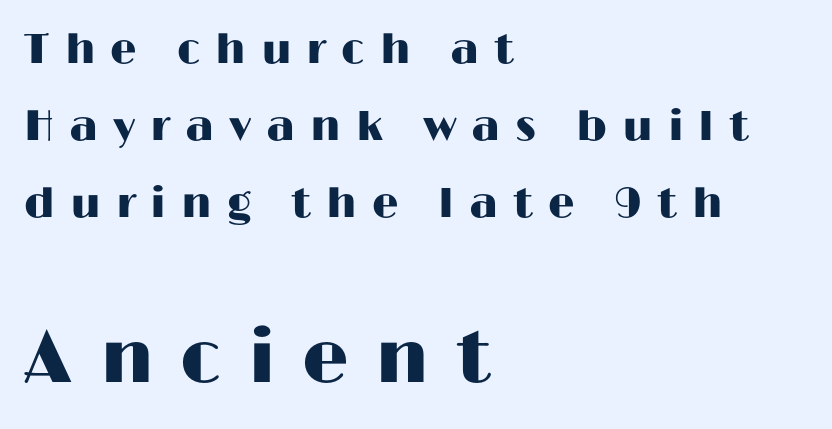
The image shows 74 px wide sans-serif type, upright; set left-aligned, line spacing 1.83x, unusually wide letter spacing (+0.36 em), not underlined; the second (bottom) block is 1.76x larger; high stroke contrast and a medium x-height.
